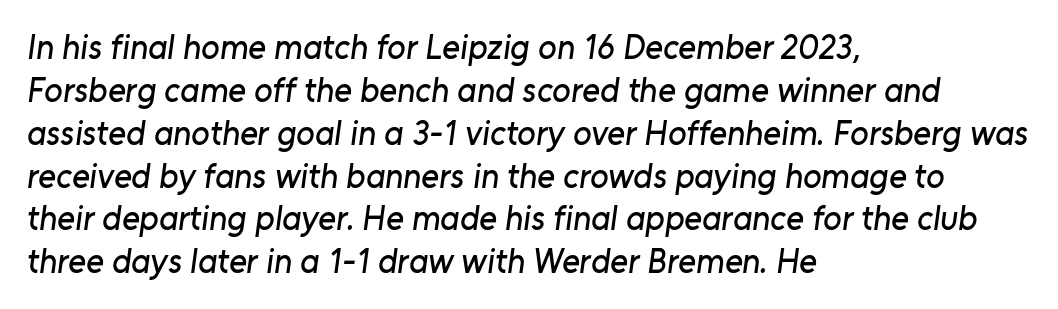
{"serif": "no", "width": "normal", "stroke_contrast": "low", "x_height": "medium", "monospaced": "no", "underline": "no", "align": "left", "line_spacing": "normal", "line_spacing_ratio": 1.26, "letter_spacing": "normal", "letter_spacing_em": 0.0, "glyph_px": 34}
